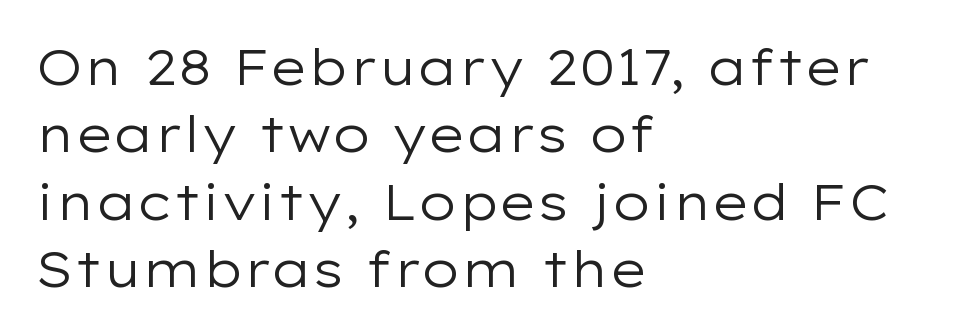
The image shows 50 px regular-weight, wide sans-serif type, upright; set left-aligned, normal line spacing (1.35x), normal letter spacing, not underlined; low stroke contrast and a medium x-height.
